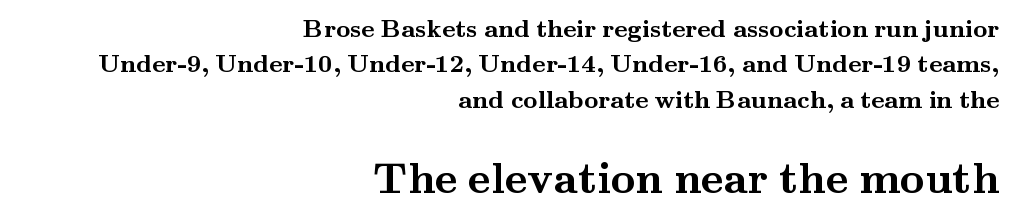
Q: Is the text bold? A: Yes.
Q: Is the text italic (slanted)? A: No, it is upright.
Q: Is the typeface a serif or a sans-serif typeface? A: Serif.
Q: Is the text underlined? A: No.
Q: How is the paragraph aligned? A: Right-aligned.
Q: Is the spacing between letters normal or unusually wide? A: Normal.
Q: Is the spacing between lines tight, normal or loose? A: Normal.
Q: Which block of text is set in a larger size, the first (top) or the second (bottom)? A: The second (bottom) one.
Q: Width (condensed, normal, or wide)? A: Wide.
Q: Stroke contrast? A: Medium.
Q: x-height? A: Small.
Q: Monospaced? A: No.
